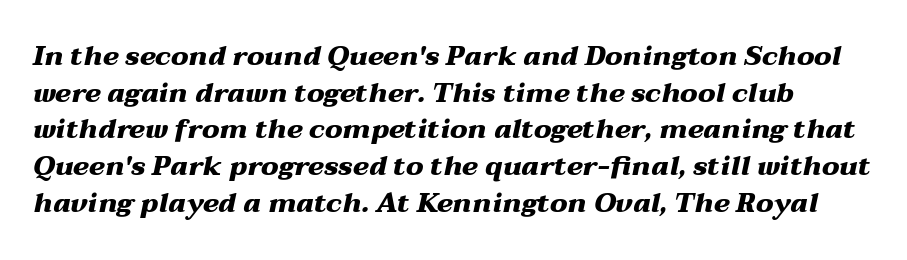
The rendering keeps characters at their native spacing. Descenders hang freely into open space. Is the type bold? Yes — the strokes are clearly thick and heavy. Notice how the stems are inclined rather than vertical — that's the hallmark of italics. One glance says typical: line gaps are just what's usual.
